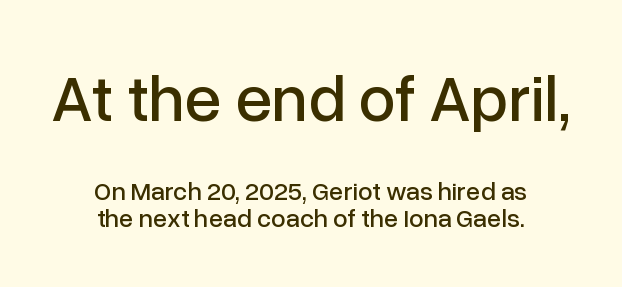
You could not count columns in this text — the font is proportionally spaced. The letters stand straight up with perfectly vertical stems. This rendering uses center alignment, leaving both contours irregular but symmetric. Any mark beneath the type? The region is blank. Check where the strokes stop: nothing finishes them off — pure sans.
